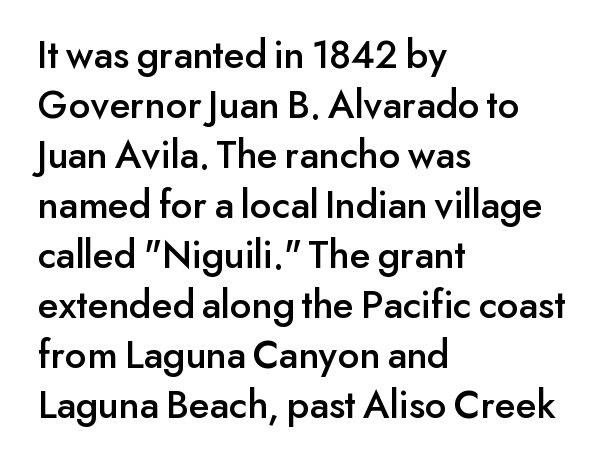
Q: Is the text italic (slanted)? A: No, it is upright.
Q: Is the typeface a serif or a sans-serif typeface? A: Sans-serif.
Q: Is the text underlined? A: No.
Q: How is the paragraph aligned? A: Left-aligned.
Q: Is the spacing between letters normal or unusually wide? A: Normal.
Q: Width (condensed, normal, or wide)? A: Normal.
Q: Stroke contrast? A: Low.
Q: x-height? A: Small.
Q: Monospaced? A: No.
